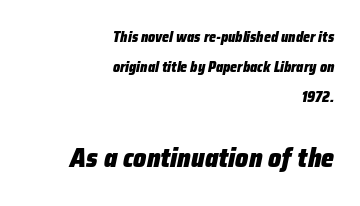
Q: Is the text bold? A: Yes.
Q: Is the text italic (slanted)? A: Yes, it leans right by about 12 degrees.
Q: Is the text underlined? A: No.
Q: How is the paragraph aligned? A: Right-aligned.
Q: Is the spacing between letters normal or unusually wide? A: Normal.
Q: Is the spacing between lines tight, normal or loose? A: Loose.
Q: Which block of text is set in a larger size, the first (top) or the second (bottom)? A: The second (bottom) one.
